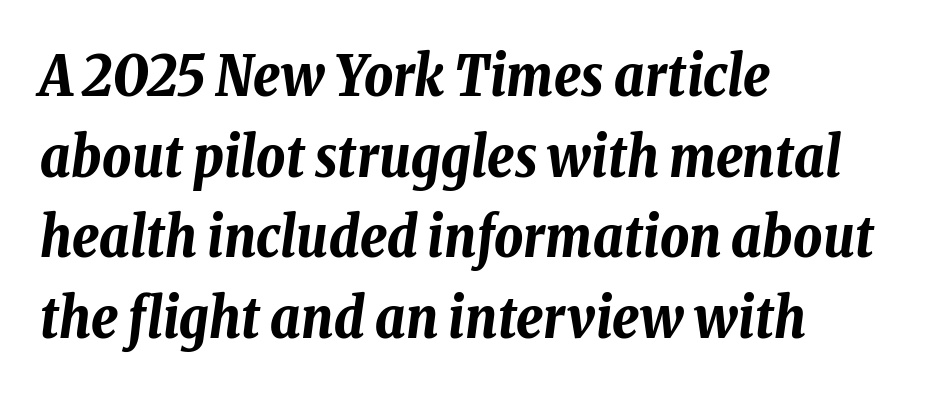
The image shows 56 px bold, condensed type, italic (leaning right); set left-aligned, normal line spacing (1.44x), normal letter spacing, not underlined; low stroke contrast and a medium x-height.
